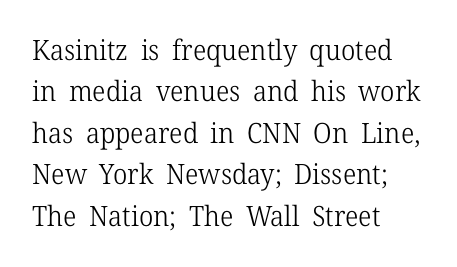
Successive baselines arrive at the customary interval. Characters follow at the spacing the type designer built in. Think standard paragraph weight, or any step lighter than that. Caption: multi-line text, flush left, ragged right.
